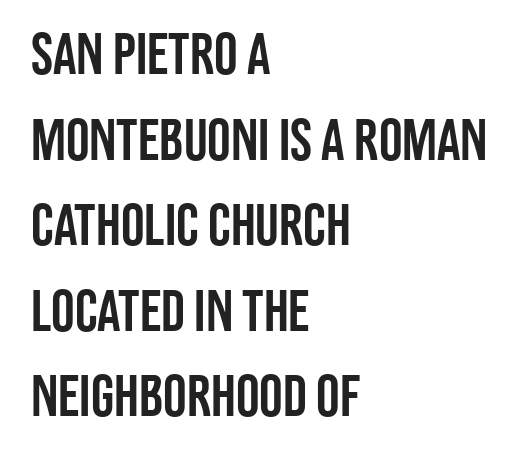
{"serif": "no", "italic": "no", "width": "condensed", "stroke_contrast": "low", "x_height": "large", "monospaced": "no", "underline": "no", "align": "left", "line_spacing": "normal", "line_spacing_ratio": 1.45, "letter_spacing": "normal", "letter_spacing_em": 0.0, "glyph_px": 59}
